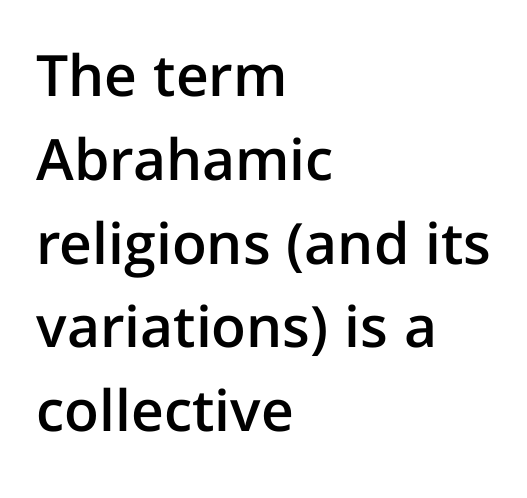
The image shows 57 px semibold sans-serif type, upright; set left-aligned, normal line spacing (1.47x), normal letter spacing, not underlined; low stroke contrast and a medium x-height.
